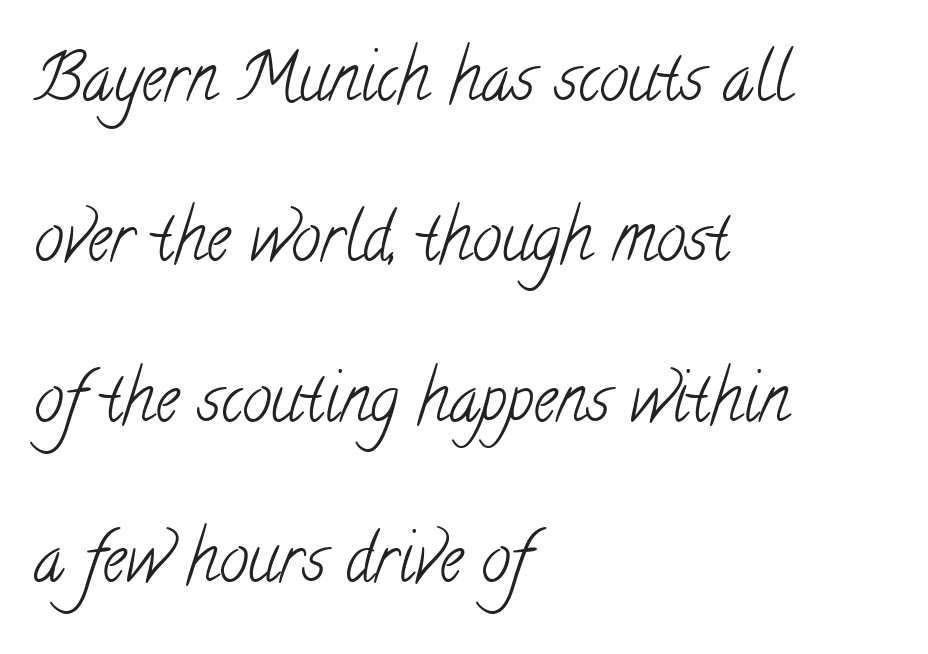
Q: Is the text bold? A: No.
Q: Is the text underlined? A: No.
Q: How is the paragraph aligned? A: Left-aligned.
Q: Is the spacing between letters normal or unusually wide? A: Normal.
Q: Is the spacing between lines tight, normal or loose? A: Loose.
Q: Width (condensed, normal, or wide)? A: Condensed.
Q: Stroke contrast? A: Low.
Q: x-height? A: Small.
Q: Monospaced? A: No.
